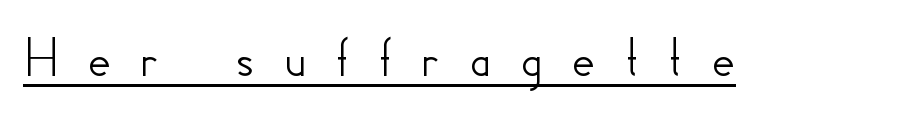
{"serif": "no", "italic": "no", "width": "normal", "stroke_contrast": "low", "x_height": "small", "monospaced": "no", "underline": "yes", "letter_spacing": "wide", "letter_spacing_em": 0.48, "glyph_px": 58}
